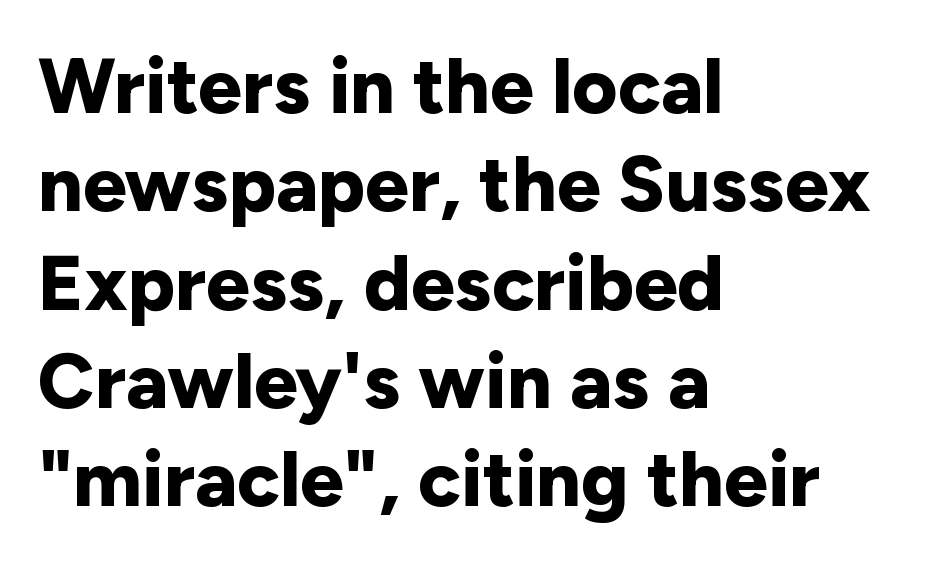
{"serif": "no", "italic": "no", "bold": "yes", "weight": "bold", "width": "normal", "stroke_contrast": "low", "x_height": "medium", "monospaced": "no", "underline": "no", "align": "left", "line_spacing": "normal", "line_spacing_ratio": 1.26, "letter_spacing": "normal", "letter_spacing_em": 0.0, "glyph_px": 78}
